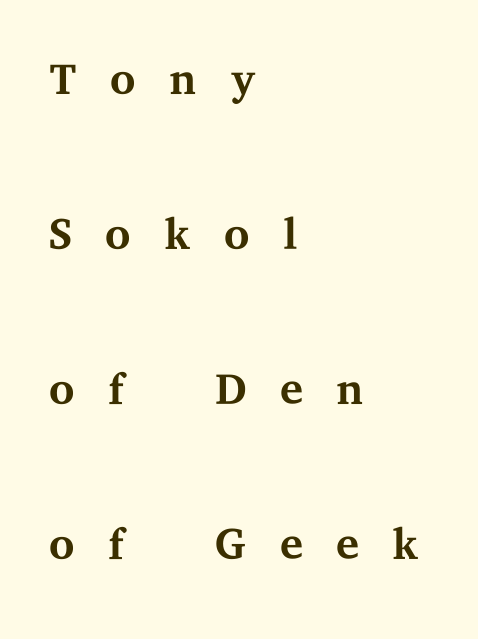
Left-aligned paragraph, ragged on the right. These lines were composed using upright roman letters. Note: serifs present on the glyphs. A typesetter would call this proportional, since set widths differ per character. What stands out about the letter spacing? Its width — letters are far apart.
